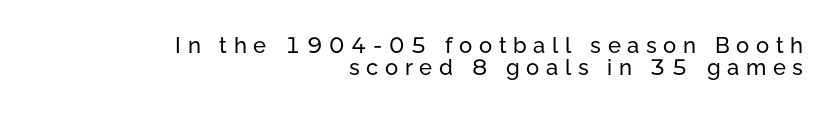
The image shows 22 px text type, upright; set right-aligned, tight line spacing (0.99x), unusually wide letter spacing (+0.3 em), not underlined.
